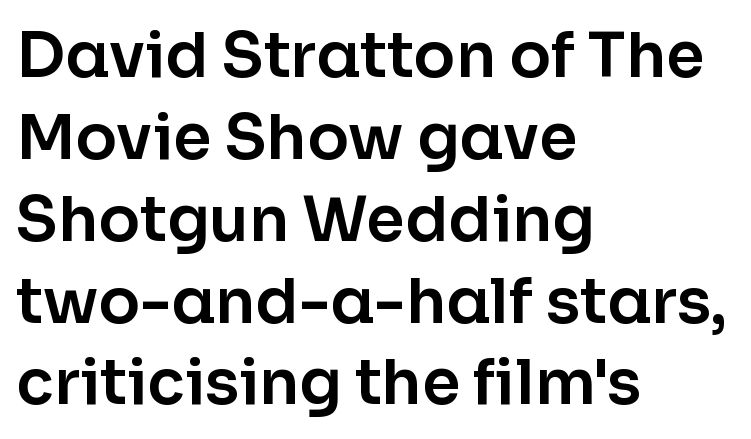
Q: Is the text italic (slanted)? A: No, it is upright.
Q: Is the typeface a serif or a sans-serif typeface? A: Sans-serif.
Q: Is the text underlined? A: No.
Q: How is the paragraph aligned? A: Left-aligned.
Q: Is the spacing between letters normal or unusually wide? A: Normal.
Q: Is the spacing between lines tight, normal or loose? A: Normal.
Q: Width (condensed, normal, or wide)? A: Normal.
Q: Stroke contrast? A: Low.
Q: x-height? A: Medium.
Q: Monospaced? A: No.
